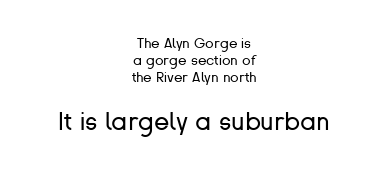
Q: Is the text bold? A: No.
Q: Is the text italic (slanted)? A: No, it is upright.
Q: Is the text underlined? A: No.
Q: How is the paragraph aligned? A: Centered.
Q: Is the spacing between letters normal or unusually wide? A: Normal.
Q: Which block of text is set in a larger size, the first (top) or the second (bottom)? A: The second (bottom) one.
